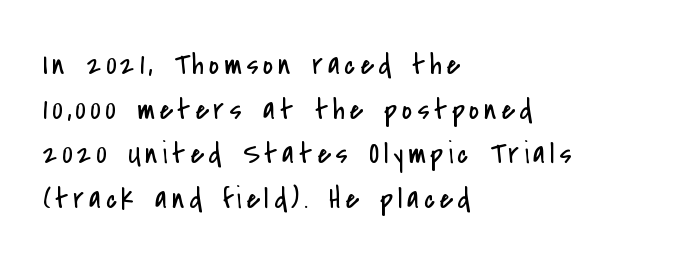
The space beneath each line is pristine and unruled. The text block is weighted toward the left margin, trailing off unevenly rightward. In terms of letterform style, serifs are entirely absent. Italic: no, the glyphs are upright roman.
